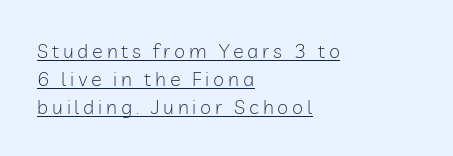
This sample carries an underscore along the baseline area. Visually the block forms a straight wall on the left and a jagged coastline on the right. Style check: upright. The strokes are not fattened; the text isn't bold. The passage shown stacks its lines at a standard gap.
